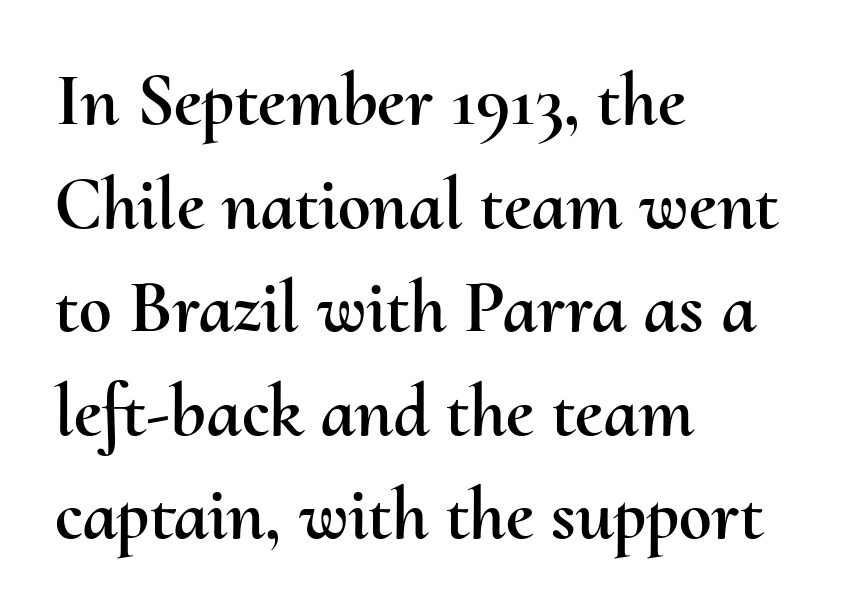
Q: Is the text italic (slanted)? A: No, it is upright.
Q: Is the text underlined? A: No.
Q: How is the paragraph aligned? A: Left-aligned.
Q: Is the spacing between letters normal or unusually wide? A: Normal.
Q: Is the spacing between lines tight, normal or loose? A: Normal.
Q: Width (condensed, normal, or wide)? A: Normal.
Q: Stroke contrast? A: Medium.
Q: x-height? A: Small.
Q: Monospaced? A: No.
